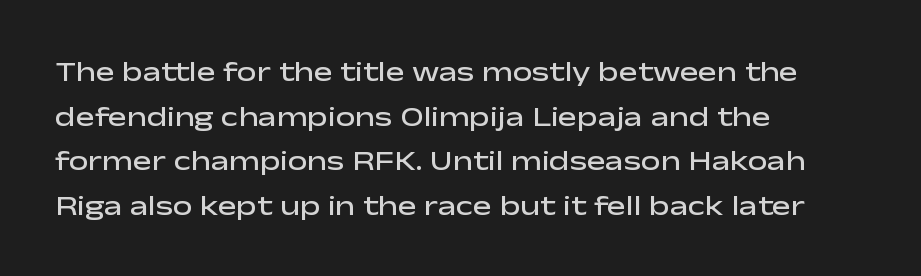
The image shows 28 px semibold, wide sans-serif type, upright; set left-aligned, normal line spacing (1.59x), normal letter spacing, not underlined; low stroke contrast and a medium x-height.
